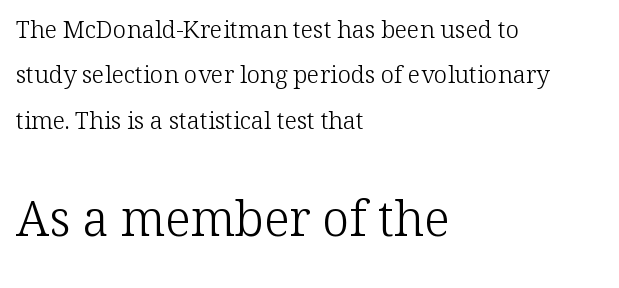
The image shows 49 px light serif type, upright; set left-aligned, line spacing 1.89x, normal letter spacing, not underlined; the second (bottom) block is 2.04x larger; low stroke contrast and a medium x-height.
